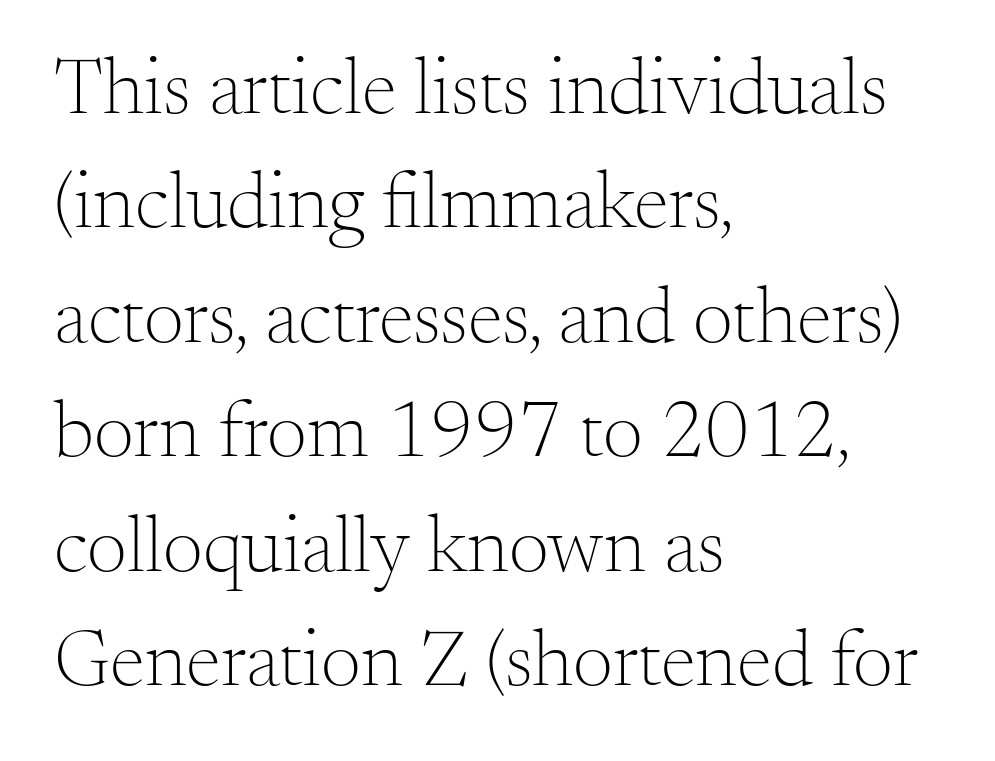
The image shows 80 px light serif type, upright; set left-aligned, normal line spacing (1.43x), normal letter spacing, not underlined; medium stroke contrast and a small x-height.
